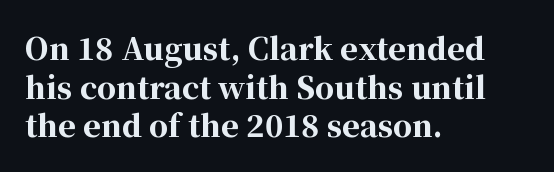
Q: Is the text bold? A: Yes.
Q: Is the text italic (slanted)? A: No, it is upright.
Q: Is the typeface a serif or a sans-serif typeface? A: Serif.
Q: Is the text underlined? A: No.
Q: How is the paragraph aligned? A: Left-aligned.
Q: Is the spacing between letters normal or unusually wide? A: Normal.
Q: Is the spacing between lines tight, normal or loose? A: Normal.
Q: Width (condensed, normal, or wide)? A: Normal.
Q: Stroke contrast? A: High.
Q: x-height? A: Medium.
Q: Monospaced? A: No.
